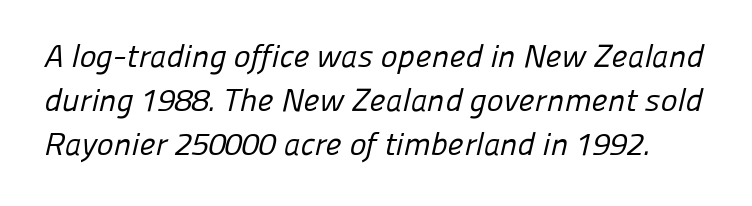
{"serif": "no", "bold": "no", "weight": "regular", "width": "normal", "stroke_contrast": "low", "x_height": "medium", "monospaced": "no", "underline": "no", "line_spacing": "normal", "line_spacing_ratio": 1.37, "letter_spacing": "normal", "letter_spacing_em": 0.0, "glyph_px": 32}
